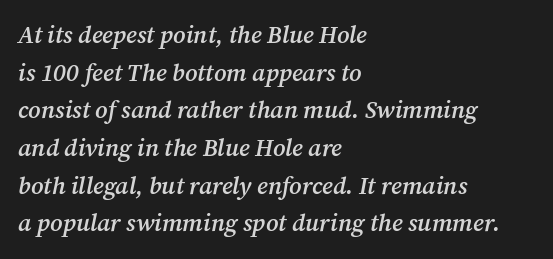
You can tell it's italic because the verticals aren't actually vertical. The tracking reads as untouched default to a designer's eye. Clear beneath every line of the passage. What's the leading like? Ordinary, nothing unusual. The paragraph has a hard left edge and a soft right edge.
